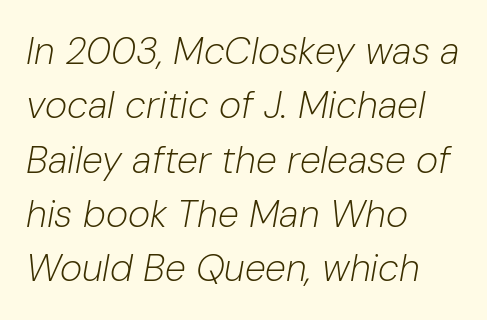
Q: Is the text bold? A: No.
Q: Is the text italic (slanted)? A: Yes, it leans right by about 10 degrees.
Q: Is the text underlined? A: No.
Q: How is the paragraph aligned? A: Left-aligned.
Q: Is the spacing between letters normal or unusually wide? A: Normal.
Q: Is the spacing between lines tight, normal or loose? A: Normal.
Q: Width (condensed, normal, or wide)? A: Normal.
Q: Stroke contrast? A: Low.
Q: x-height? A: Medium.
Q: Monospaced? A: No.
